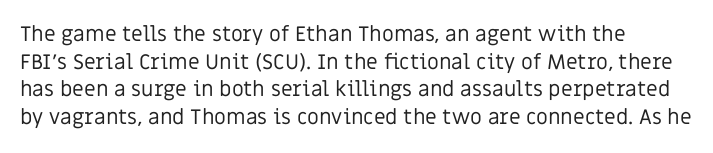
Every stem runs plumb, perpendicular to the baseline. Leftover space on each line is placed entirely after the last word. Check the space under the baseline: it is left empty. This reads as an unemphasized weight, regular at the heaviest. Caption: standard tracking, unaltered.
